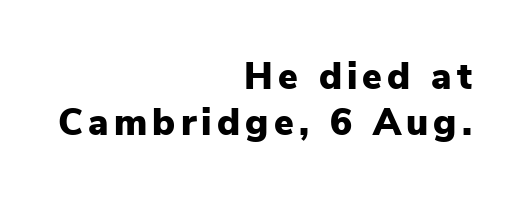
{"serif": "no", "italic": "no", "bold": "yes", "weight": "heavy", "width": "normal", "stroke_contrast": "low", "x_height": "medium", "monospaced": "no", "underline": "no", "align": "right", "line_spacing_ratio": 1.23, "glyph_px": 37}
